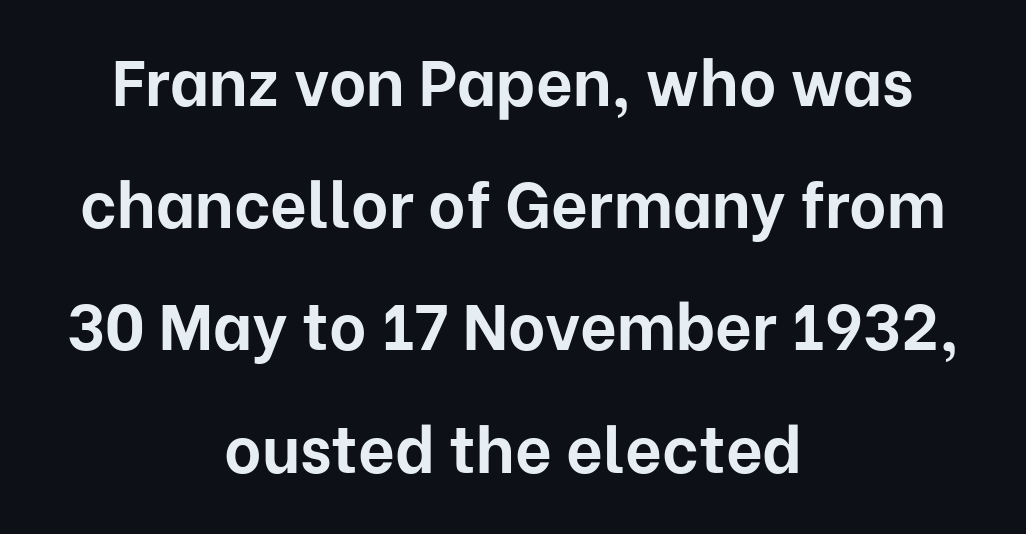
Q: Is the text bold? A: Yes.
Q: Is the text italic (slanted)? A: No, it is upright.
Q: Is the typeface a serif or a sans-serif typeface? A: Sans-serif.
Q: Is the text underlined? A: No.
Q: How is the paragraph aligned? A: Centered.
Q: Is the spacing between letters normal or unusually wide? A: Normal.
Q: Is the spacing between lines tight, normal or loose? A: Loose.
Q: Width (condensed, normal, or wide)? A: Normal.
Q: Stroke contrast? A: Low.
Q: x-height? A: Medium.
Q: Monospaced? A: No.
